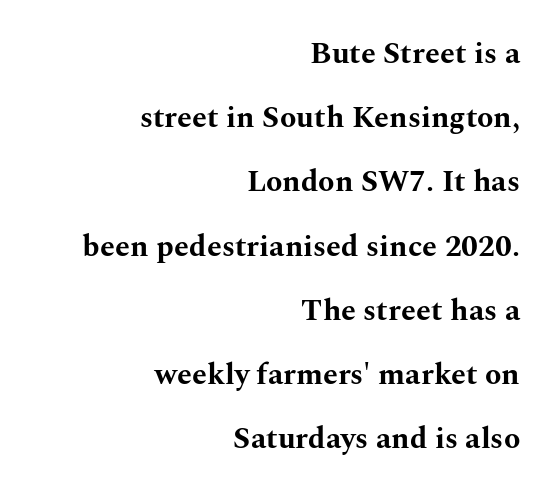
Q: Is the text bold? A: Yes.
Q: Is the text italic (slanted)? A: No, it is upright.
Q: Is the typeface a serif or a sans-serif typeface? A: Serif.
Q: Is the text underlined? A: No.
Q: How is the paragraph aligned? A: Right-aligned.
Q: Is the spacing between letters normal or unusually wide? A: Normal.
Q: Is the spacing between lines tight, normal or loose? A: Loose.
Q: Width (condensed, normal, or wide)? A: Wide.
Q: Stroke contrast? A: Medium.
Q: x-height? A: Medium.
Q: Monospaced? A: No.
